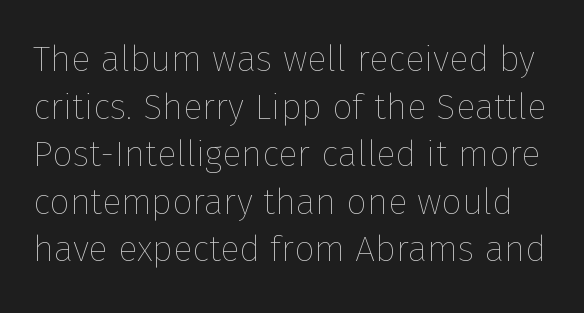
The image shows 36 px thin type, upright; set normal line spacing (1.32x), normal letter spacing, not underlined; low stroke contrast and a medium x-height.
